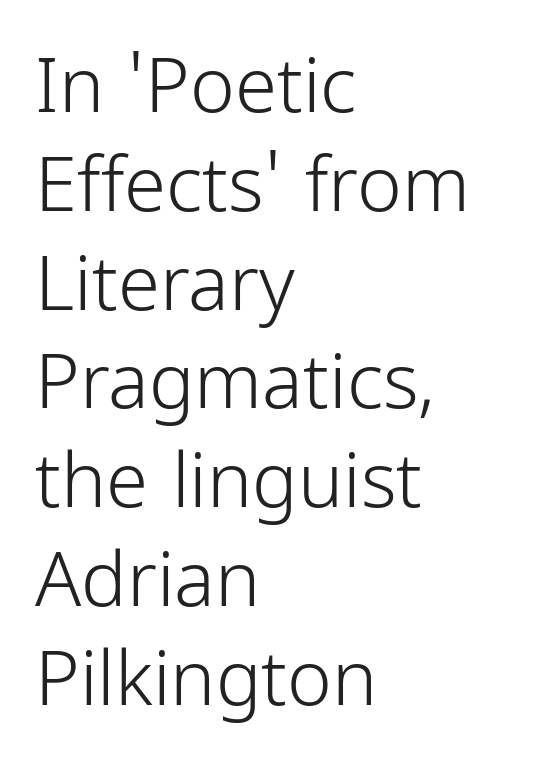
{"serif": "no", "italic": "no", "bold": "no", "weight": "light", "width": "condensed", "stroke_contrast": "low", "x_height": "medium", "monospaced": "no", "underline": "no", "align": "left", "line_spacing": "normal", "line_spacing_ratio": 1.3, "letter_spacing": "normal", "letter_spacing_em": 0.0, "glyph_px": 76}
